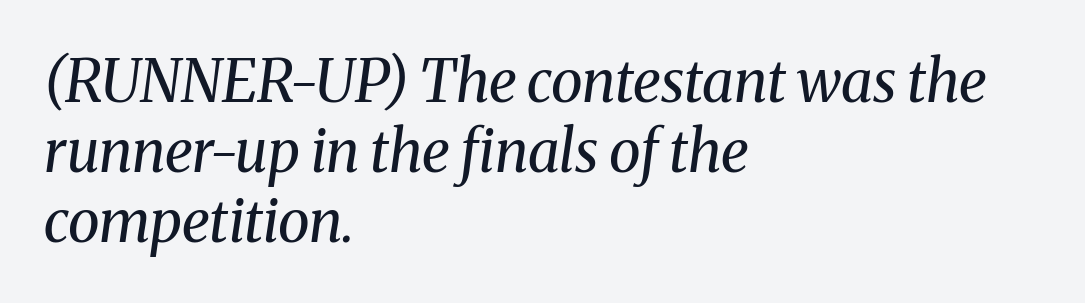
The image shows 58 px regular-weight serif type, italic (leaning right); set left-aligned, line spacing 1.21x, normal letter spacing, not underlined; medium stroke contrast and a medium x-height.
